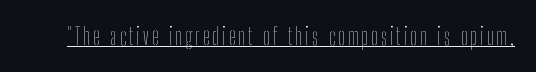
Q: Is the text bold? A: No.
Q: Is the text italic (slanted)? A: No, it is upright.
Q: Is the text underlined? A: Yes.
